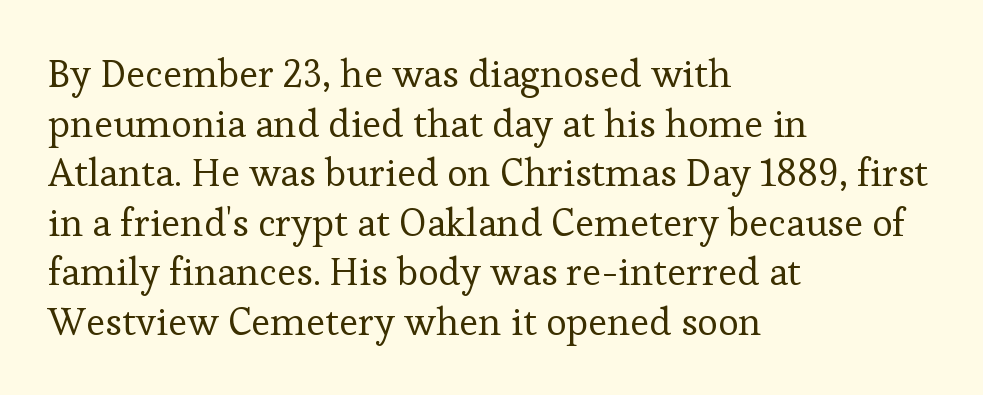
The image shows 39 px regular-weight serif type, upright; set left-aligned, normal line spacing (1.27x), normal letter spacing, not underlined; low stroke contrast and a medium x-height.
